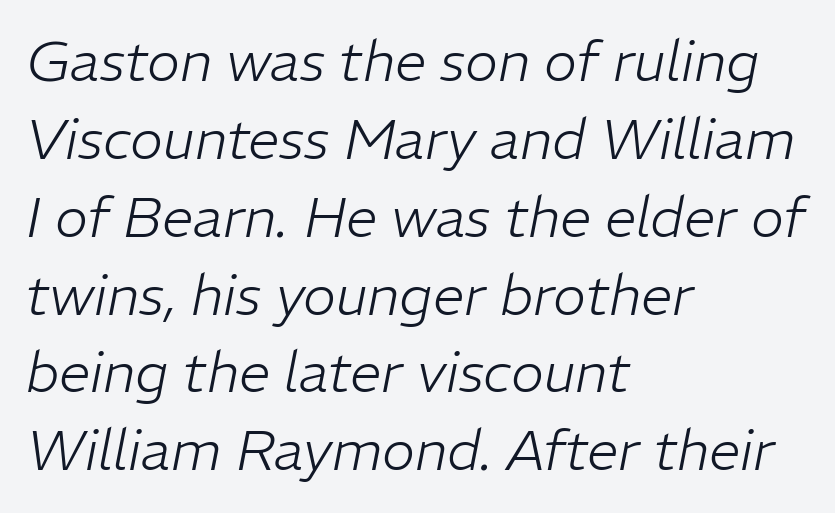
One glance says typical: line gaps are just what's usual. There's an unmistakable incline to the writing here. A classic flush-left, rag-right setting is used for this passage. The passage shown is typed in a proportional face where columns would drift. What stands out about the letter spacing? Nothing — it is the standard amount.
